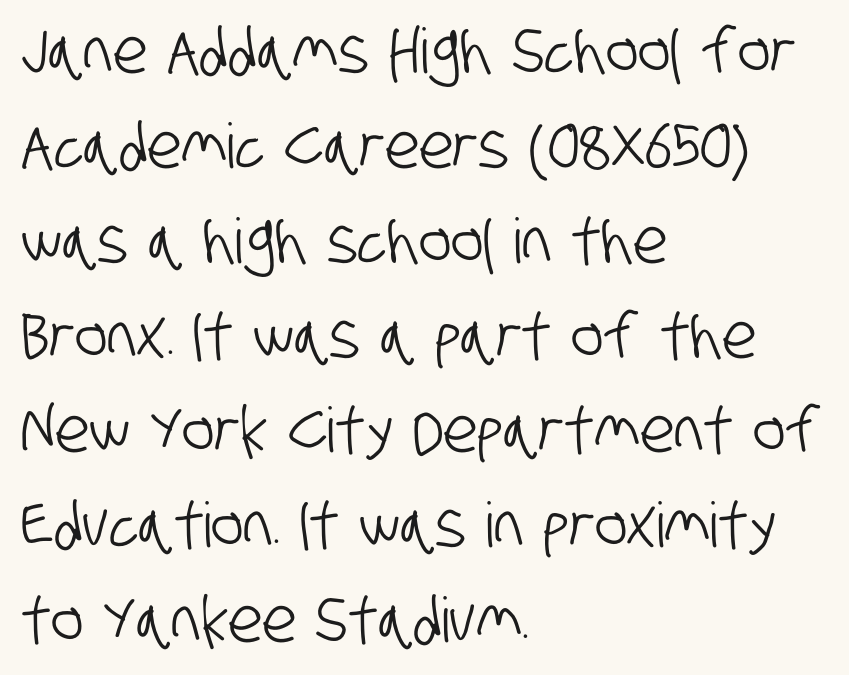
The image shows 62 px condensed sans-serif type; set left-aligned, normal line spacing (1.53x), normal letter spacing, not underlined; low stroke contrast and a large x-height.
